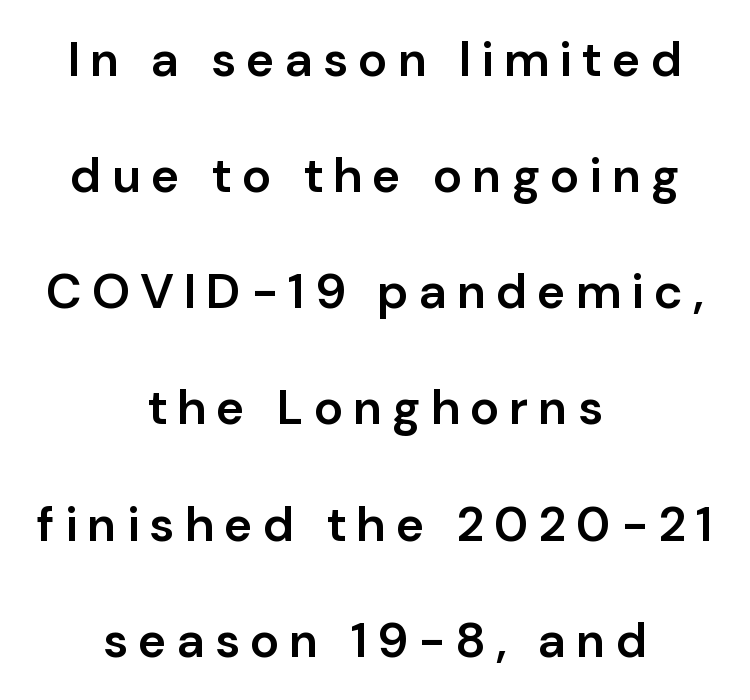
Q: Is the text bold? A: Semi-bold.
Q: Is the text italic (slanted)? A: No, it is upright.
Q: Is the typeface a serif or a sans-serif typeface? A: Sans-serif.
Q: Is the text underlined? A: No.
Q: How is the paragraph aligned? A: Centered.
Q: Is the spacing between letters normal or unusually wide? A: Unusually wide.
Q: Is the spacing between lines tight, normal or loose? A: Loose.
Q: Width (condensed, normal, or wide)? A: Normal.
Q: Stroke contrast? A: Low.
Q: x-height? A: Medium.
Q: Monospaced? A: No.
